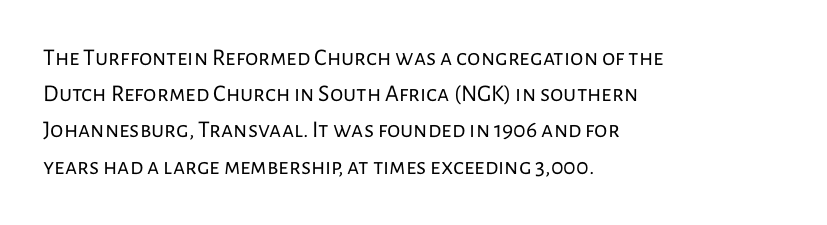
{"italic": "no", "bold": "no", "underline": "no", "align": "left", "line_spacing": "normal", "line_spacing_ratio": 1.51, "letter_spacing": "normal", "letter_spacing_em": 0.0, "glyph_px": 24}
